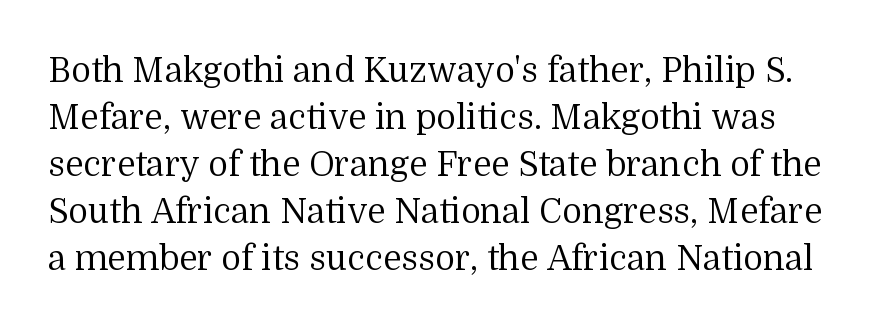
The image shows 34 px regular-weight serif type, upright; set normal line spacing (1.38x), normal letter spacing, not underlined; medium stroke contrast and a medium x-height.
